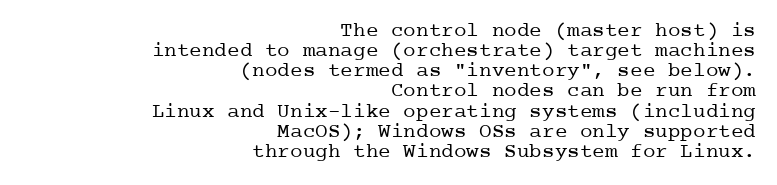
The image shows 21 px text type, upright; set right-aligned, tight line spacing (0.96x), normal letter spacing, not underlined.
